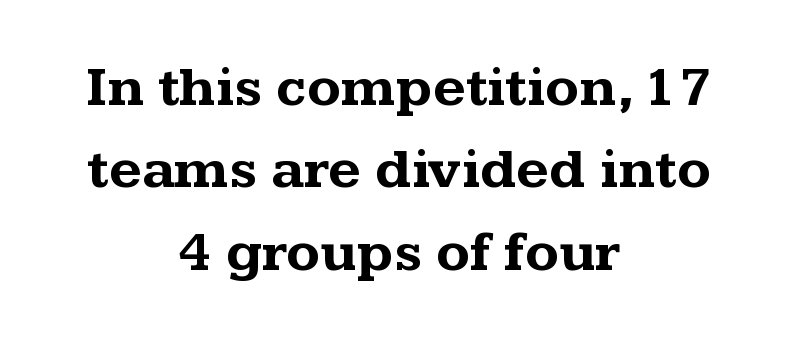
{"serif": "yes", "italic": "no", "bold": "yes", "weight": "bold", "width": "wide", "stroke_contrast": "medium", "x_height": "medium", "monospaced": "no", "underline": "no", "align": "center", "line_spacing": "normal", "line_spacing_ratio": 1.47, "letter_spacing": "normal", "letter_spacing_em": 0.0, "glyph_px": 56}
